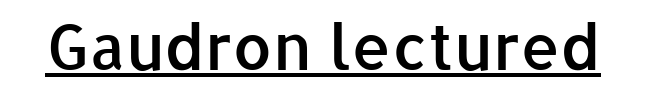
{"serif": "no", "italic": "no", "bold": "semi", "weight": "semibold", "width": "normal", "stroke_contrast": "low", "x_height": "medium", "monospaced": "no", "underline": "yes", "letter_spacing": "normal", "letter_spacing_em": 0.0, "glyph_px": 63}
